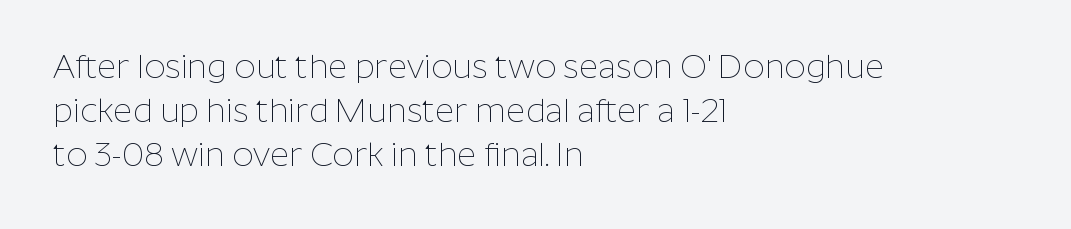
Q: Is the text bold? A: No.
Q: Is the text italic (slanted)? A: No, it is upright.
Q: Is the typeface a serif or a sans-serif typeface? A: Sans-serif.
Q: Is the text underlined? A: No.
Q: How is the paragraph aligned? A: Left-aligned.
Q: Is the spacing between letters normal or unusually wide? A: Normal.
Q: Is the spacing between lines tight, normal or loose? A: Normal.
Q: Width (condensed, normal, or wide)? A: Normal.
Q: Stroke contrast? A: Low.
Q: x-height? A: Medium.
Q: Monospaced? A: No.
